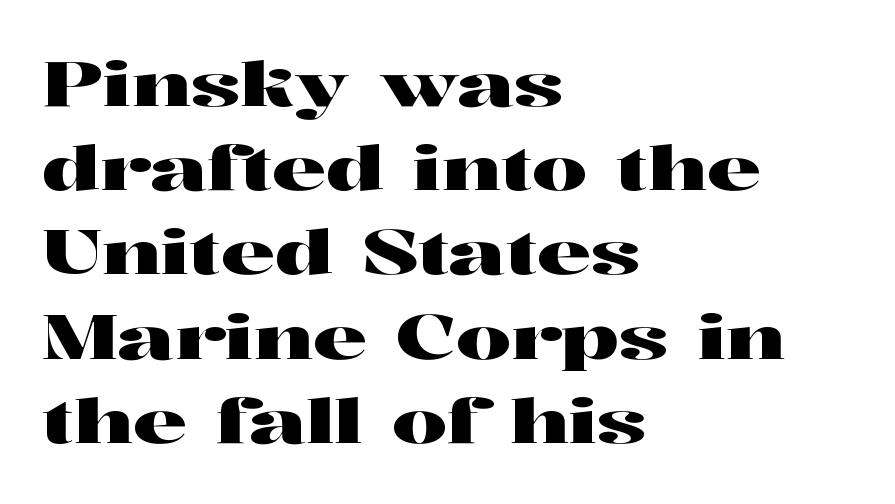
{"serif": "yes", "italic": "no", "width": "wide", "stroke_contrast": "high", "x_height": "medium", "monospaced": "no", "underline": "no", "align": "left", "line_spacing": "normal", "line_spacing_ratio": 1.38, "letter_spacing": "normal", "letter_spacing_em": 0.0, "glyph_px": 61}
